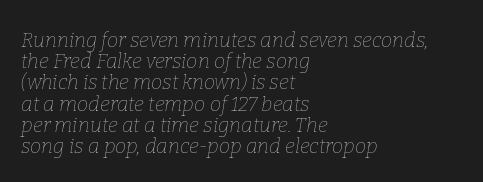
The image shows 20 px text type, italic (leaning right); set left-aligned, tight line spacing (1.06x), normal letter spacing, not underlined.
